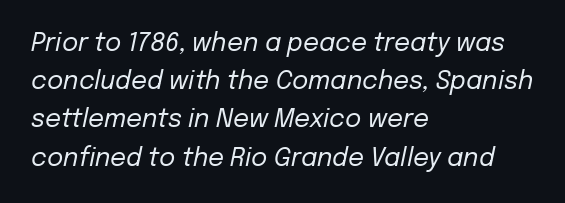
The image shows 25 px text type, italic (leaning right); set left-aligned, normal line spacing (1.53x), normal letter spacing, not underlined.
